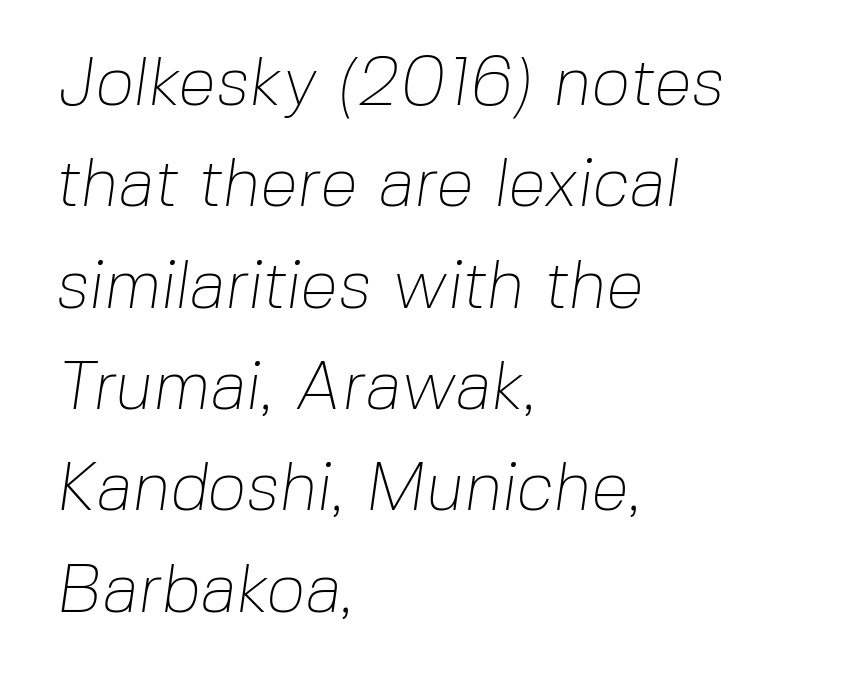
{"serif": "no", "bold": "no", "weight": "thin", "width": "normal", "stroke_contrast": "low", "x_height": "medium", "monospaced": "no", "underline": "no", "align": "left", "line_spacing": "normal", "line_spacing_ratio": 1.49, "letter_spacing": "normal", "letter_spacing_em": 0.0, "glyph_px": 68}
